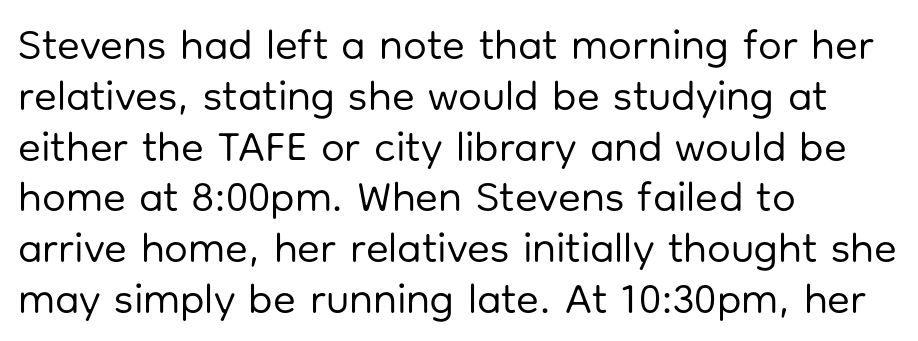
Letters rest on an invisible, unmarked baseline. On a weight scale, this lands at 450 or below. Here the designer chose a conventional face with non-uniform glyph widths. A classic flush-left, rag-right setting is used for this passage. Type style note: lacks serifs.
